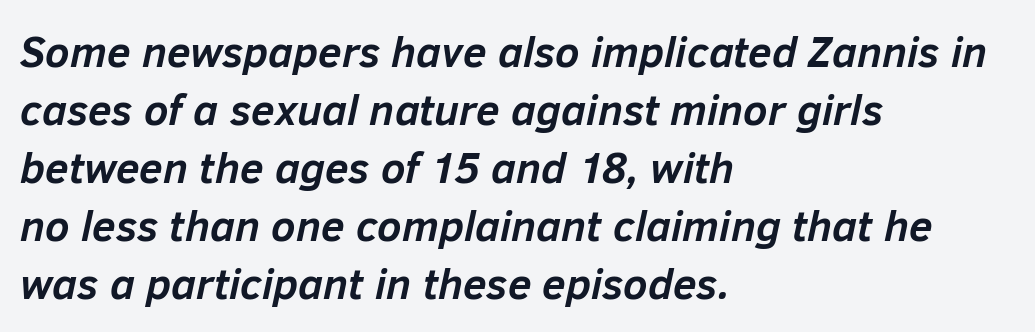
The image shows 43 px semibold type, italic (leaning right); set left-aligned, normal line spacing (1.35x), normal letter spacing, not underlined; low stroke contrast and a medium x-height.
